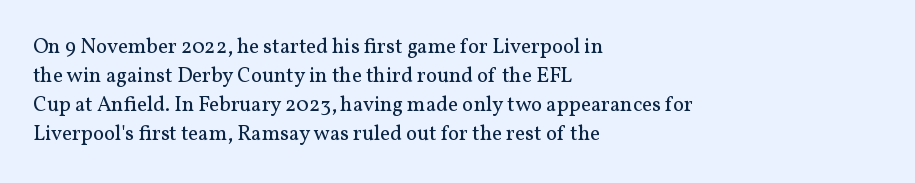
Letters rest on an invisible, unmarked baseline. Heaviness? Minimal to ordinary, like unemphasized prose. The rendering anchors every line to the left-hand side. The line-height multiplier appears to be the usual default.
